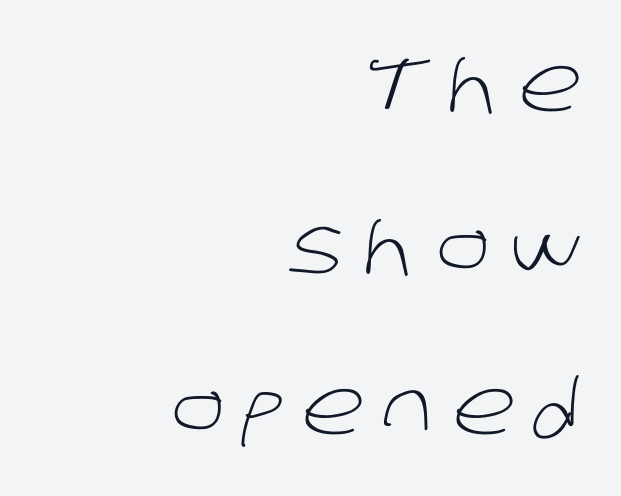
The image shows 77 px light sans-serif type; set right-aligned, loose line spacing (2.1x), unusually wide letter spacing (+0.26 em), not underlined; low stroke contrast and a large x-height.
